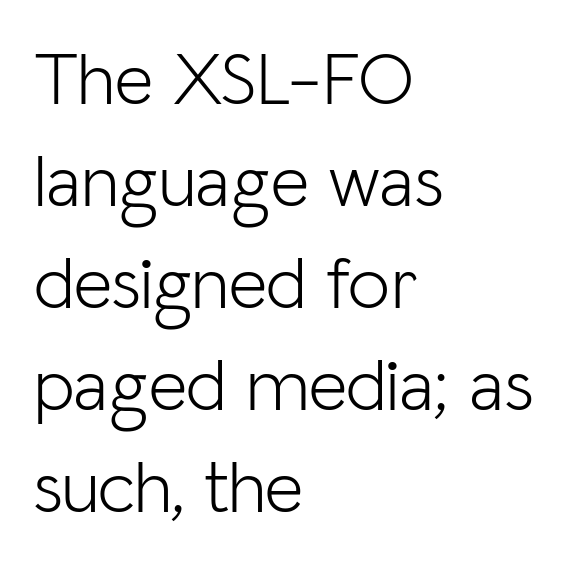
Q: Is the text bold? A: No.
Q: Is the text italic (slanted)? A: No, it is upright.
Q: Is the typeface a serif or a sans-serif typeface? A: Sans-serif.
Q: Is the text underlined? A: No.
Q: How is the paragraph aligned? A: Left-aligned.
Q: Is the spacing between letters normal or unusually wide? A: Normal.
Q: Is the spacing between lines tight, normal or loose? A: Normal.
Q: Width (condensed, normal, or wide)? A: Normal.
Q: Stroke contrast? A: Low.
Q: x-height? A: Medium.
Q: Monospaced? A: No.
